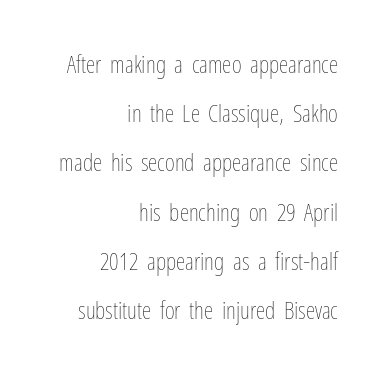
{"italic": "no", "bold": "no", "underline": "no", "align": "right", "line_spacing": "loose", "line_spacing_ratio": 2.05, "letter_spacing": "normal", "letter_spacing_em": 0.0, "glyph_px": 24}
